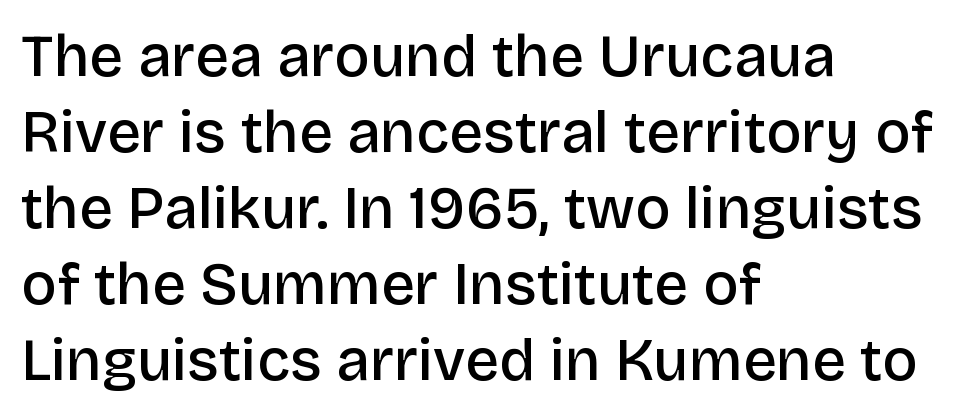
Compared with typical body copy, the letter spacing here is the same. The strokes are fattened partway — semibold, not bold. Spacing verdict: proportional, widths tailored to each character. The axis of the letterforms is exactly vertical. Horizontal bands of white between lines are of average thickness. The gap between lines stays unmarked.
